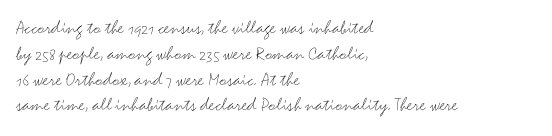
{"bold": "no", "underline": "no", "align": "left", "line_spacing": "normal", "line_spacing_ratio": 1.29, "letter_spacing": "normal", "letter_spacing_em": 0.0, "glyph_px": 20}
